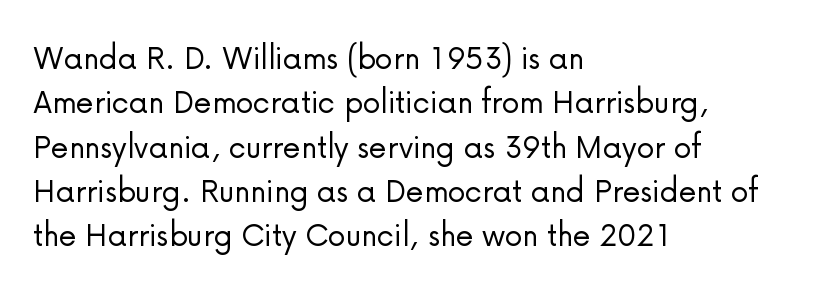
The image shows 36 px light sans-serif type, upright; set left-aligned, line spacing 1.23x, normal letter spacing, not underlined; low stroke contrast and a medium x-height.
